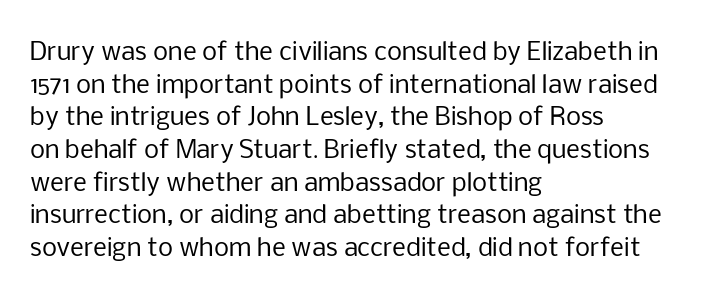
Q: Is the text bold? A: No.
Q: Is the text italic (slanted)? A: No, it is upright.
Q: Is the text underlined? A: No.
Q: How is the paragraph aligned? A: Left-aligned.
Q: Is the spacing between letters normal or unusually wide? A: Normal.
Q: Is the spacing between lines tight, normal or loose? A: Normal.
